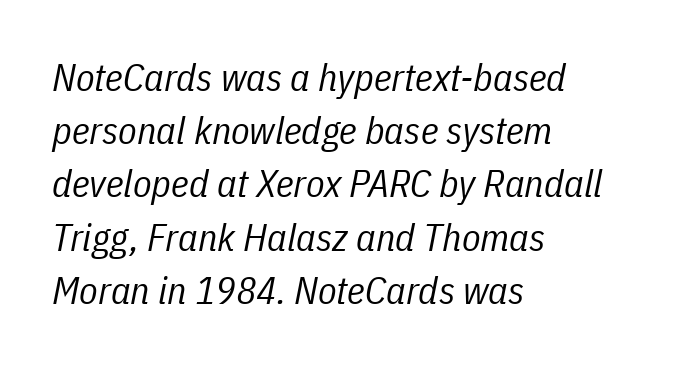
Q: Is the text bold? A: No.
Q: Is the text italic (slanted)? A: Yes, it leans right by about 11 degrees.
Q: Is the text underlined? A: No.
Q: How is the paragraph aligned? A: Left-aligned.
Q: Is the spacing between letters normal or unusually wide? A: Normal.
Q: Is the spacing between lines tight, normal or loose? A: Normal.
Q: Width (condensed, normal, or wide)? A: Condensed.
Q: Stroke contrast? A: Low.
Q: x-height? A: Medium.
Q: Monospaced? A: No.
